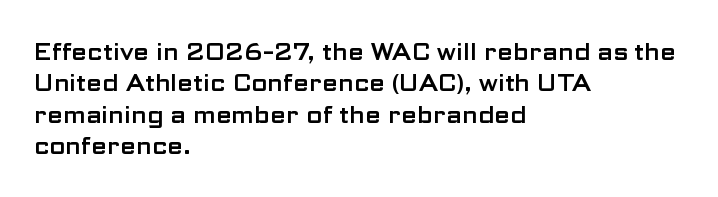
The passage shown is not underscored anywhere. The line texture is even and compact thanks to regular tracking. Nope, not italic — everything's standing straight. Each line starts at the same left margin while the right side varies. Notice how descenders clear the ascenders below comfortably — that's standard leading.
